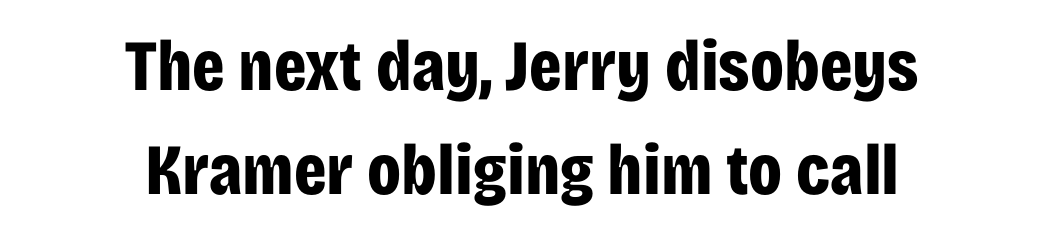
{"serif": "no", "italic": "no", "bold": "yes", "weight": "bold", "width": "condensed", "stroke_contrast": "low", "x_height": "large", "monospaced": "no", "underline": "no", "align": "center", "line_spacing": "normal", "line_spacing_ratio": 1.44, "letter_spacing": "normal", "letter_spacing_em": 0.0, "glyph_px": 72}
